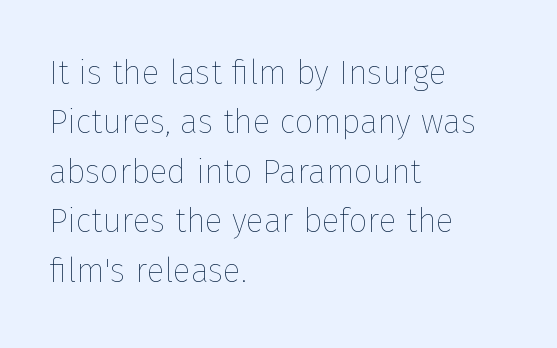
Q: Is the text bold? A: No.
Q: Is the text italic (slanted)? A: No, it is upright.
Q: Is the text underlined? A: No.
Q: How is the paragraph aligned? A: Left-aligned.
Q: Is the spacing between letters normal or unusually wide? A: Normal.
Q: Is the spacing between lines tight, normal or loose? A: Normal.
Q: Width (condensed, normal, or wide)? A: Normal.
Q: Stroke contrast? A: Low.
Q: x-height? A: Medium.
Q: Monospaced? A: No.
